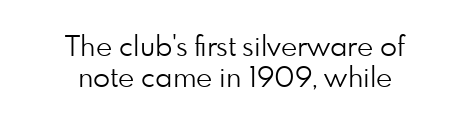
Q: Is the text bold? A: No.
Q: Is the text italic (slanted)? A: No, it is upright.
Q: Is the typeface a serif or a sans-serif typeface? A: Sans-serif.
Q: Is the text underlined? A: No.
Q: How is the paragraph aligned? A: Centered.
Q: Is the spacing between letters normal or unusually wide? A: Normal.
Q: Is the spacing between lines tight, normal or loose? A: Tight.
Q: Width (condensed, normal, or wide)? A: Normal.
Q: Stroke contrast? A: Low.
Q: x-height? A: Small.
Q: Monospaced? A: No.
